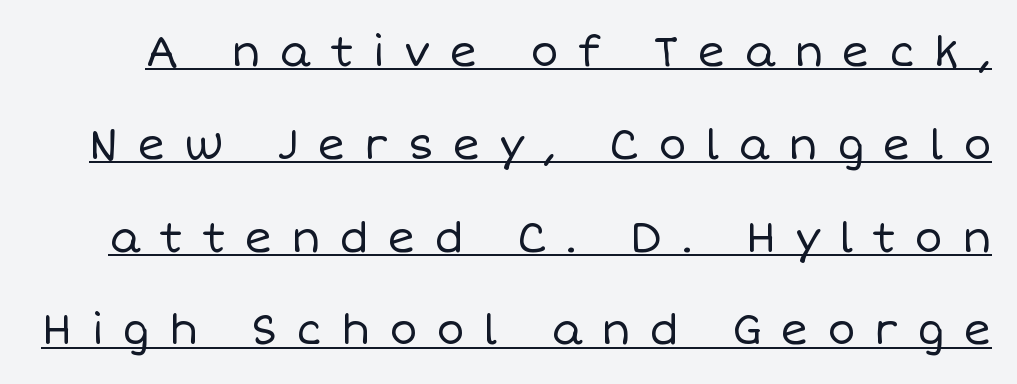
The image shows 42 px regular-weight type, upright; set loose line spacing (2.21x), unusually wide letter spacing (+0.45 em), underlined; low stroke contrast and a large x-height.
